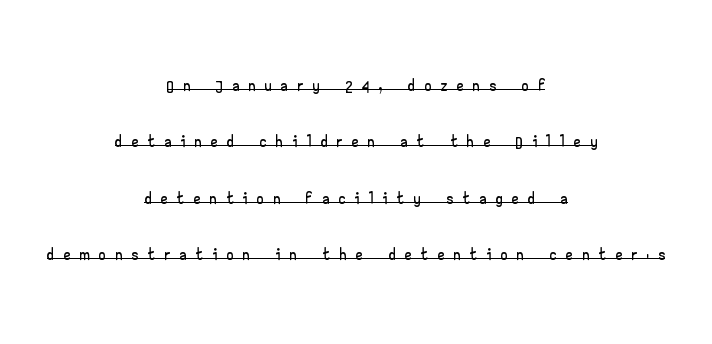
The image shows 25 px text type, upright; set centered, loose line spacing (2.26x), unusually wide letter spacing (+0.41 em), underlined.
